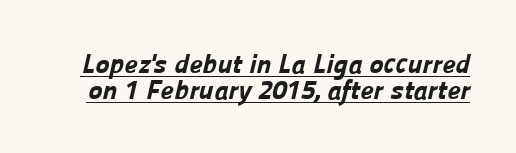
Heavy-handed strokes throughout: this text is bold. The letters sit at their default tracking, neither squeezed nor spread. A baseline rule has been typeset under these characters. One glance says dense: line gaps are narrower than usual.
